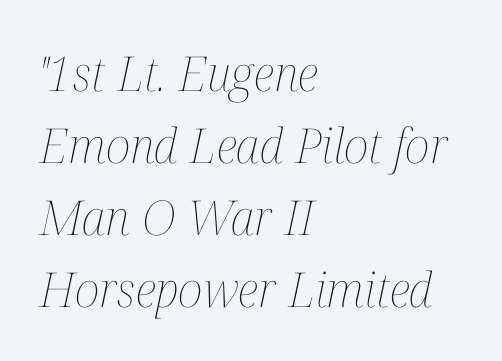
{"italic": "yes", "lean": "right", "slant_degrees": 12, "bold": "no", "weight": "thin", "width": "condensed", "stroke_contrast": "medium", "x_height": "medium", "monospaced": "no", "underline": "no", "align": "left", "line_spacing": "normal", "line_spacing_ratio": 1.5, "letter_spacing": "normal", "letter_spacing_em": 0.0, "glyph_px": 48}
